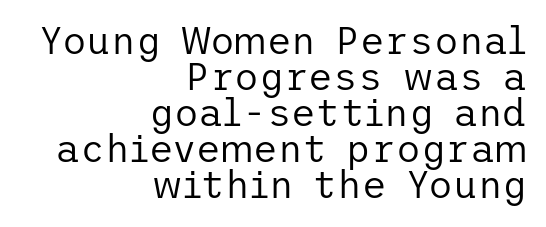
A typesetter would call this leading minimal, almost set solid. Look at the bottom of the vertical strokes: they stop flat, with no serifs. A student would call this right alignment; a typographer would say flush right, rag left. Posture: upright roman. Default kerning and tracking; the words read as compact shapes. No word sits above an underline.
